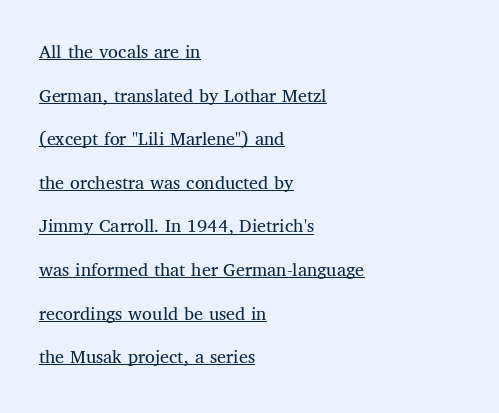
The image shows 20 px text type, upright; set left-aligned, loose line spacing (2.18x), normal letter spacing, underlined.
